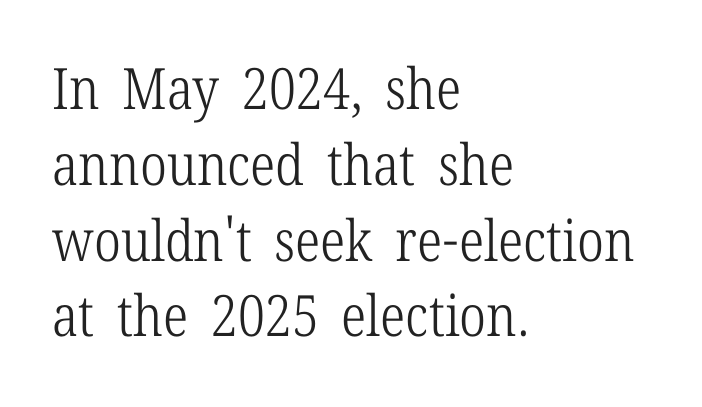
The image shows 57 px light, condensed serif type, upright; set left-aligned, normal line spacing (1.33x), normal letter spacing, not underlined; low stroke contrast and a medium x-height.
